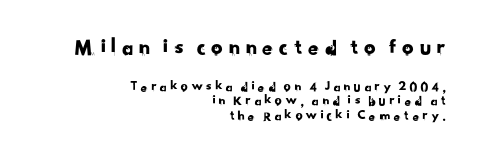
{"underline": "no", "align": "right", "line_spacing": "tight", "line_spacing_ratio": 1.05, "larger_block": "first", "size_ratio": 1.64, "glyph_px": 23}
